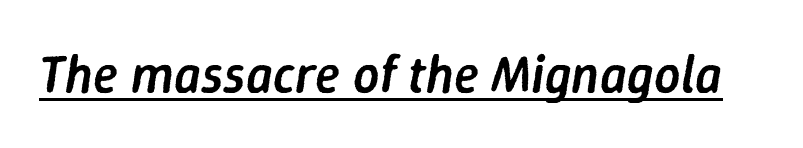
The image shows 52 px semibold type, italic (leaning right); set normal letter spacing, underlined; low stroke contrast and a medium x-height.
